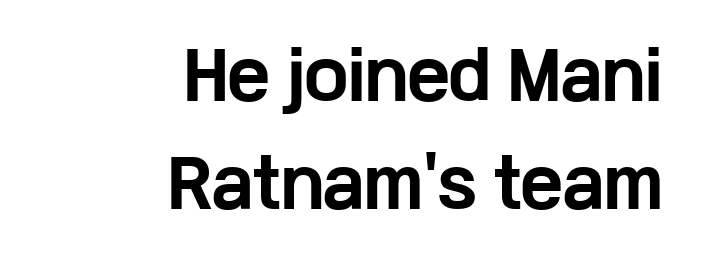
Q: Is the text bold? A: Yes.
Q: Is the text italic (slanted)? A: No, it is upright.
Q: Is the typeface a serif or a sans-serif typeface? A: Sans-serif.
Q: Is the text underlined? A: No.
Q: How is the paragraph aligned? A: Right-aligned.
Q: Is the spacing between letters normal or unusually wide? A: Normal.
Q: Is the spacing between lines tight, normal or loose? A: Normal.
Q: Width (condensed, normal, or wide)? A: Wide.
Q: Stroke contrast? A: Low.
Q: x-height? A: Medium.
Q: Monospaced? A: No.
